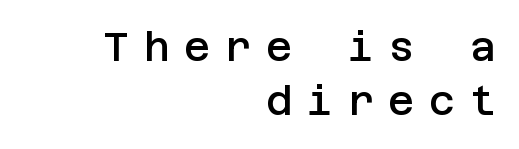
Q: Is the text bold? A: Semi-bold.
Q: Is the text italic (slanted)? A: No, it is upright.
Q: Is the typeface a serif or a sans-serif typeface? A: Sans-serif.
Q: Is the text underlined? A: No.
Q: How is the paragraph aligned? A: Right-aligned.
Q: Is the spacing between letters normal or unusually wide? A: Unusually wide.
Q: Is the spacing between lines tight, normal or loose? A: Normal.
Q: Width (condensed, normal, or wide)? A: Normal.
Q: Stroke contrast? A: Low.
Q: x-height? A: Large.
